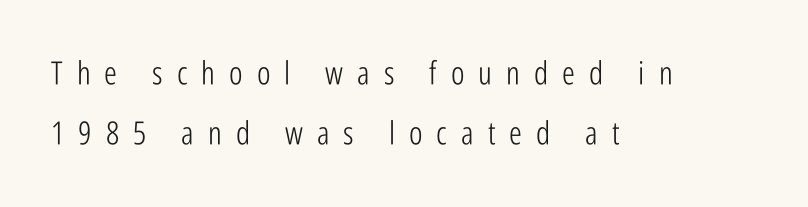
Q: Is the text bold? A: No.
Q: Is the text italic (slanted)? A: No, it is upright.
Q: Is the typeface a serif or a sans-serif typeface? A: Sans-serif.
Q: Is the text underlined? A: No.
Q: How is the paragraph aligned? A: Left-aligned.
Q: Is the spacing between letters normal or unusually wide? A: Unusually wide.
Q: Width (condensed, normal, or wide)? A: Condensed.
Q: Stroke contrast? A: Low.
Q: x-height? A: Medium.
Q: Monospaced? A: No.
